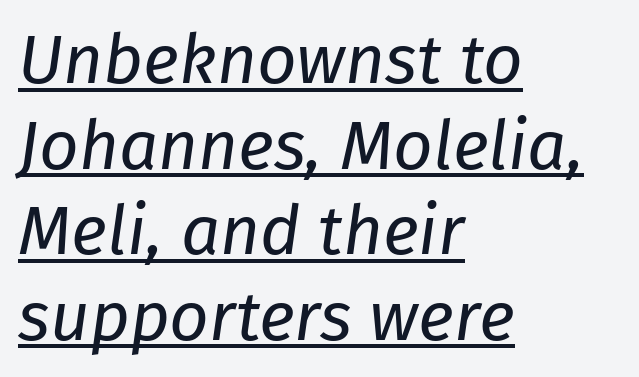
The image shows 69 px regular-weight type, italic (leaning right); set left-aligned, line spacing 1.24x, normal letter spacing, underlined; low stroke contrast and a medium x-height.
